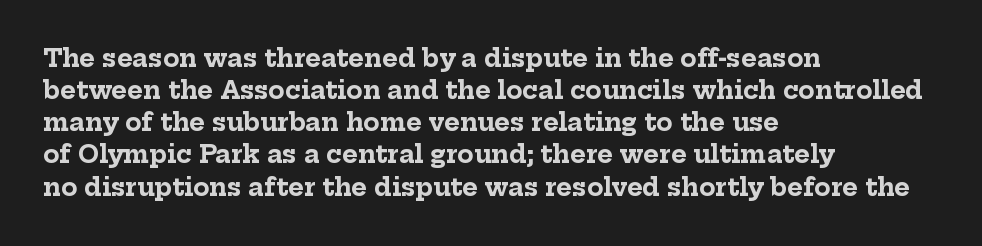
The image shows 24 px bold type, upright; set left-aligned, normal line spacing (1.34x), normal letter spacing, not underlined.
